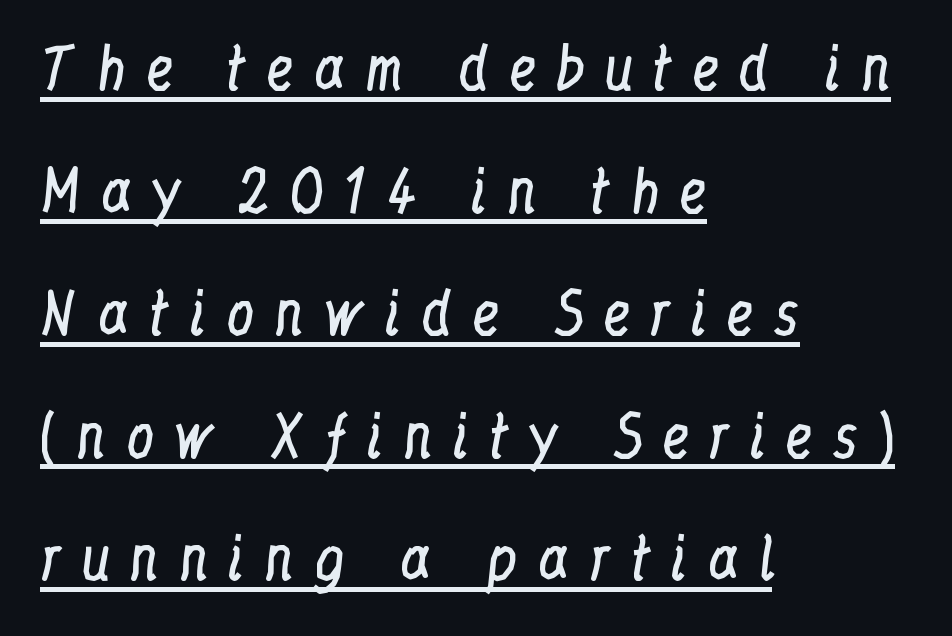
Q: Is the text bold? A: No.
Q: Is the text italic (slanted)? A: Yes.
Q: Is the typeface a serif or a sans-serif typeface? A: Serif.
Q: Is the text underlined? A: Yes.
Q: How is the paragraph aligned? A: Left-aligned.
Q: Is the spacing between letters normal or unusually wide? A: Unusually wide.
Q: Is the spacing between lines tight, normal or loose? A: Loose.
Q: Width (condensed, normal, or wide)? A: Condensed.
Q: Stroke contrast? A: Low.
Q: x-height? A: Medium.
Q: Monospaced? A: No.
